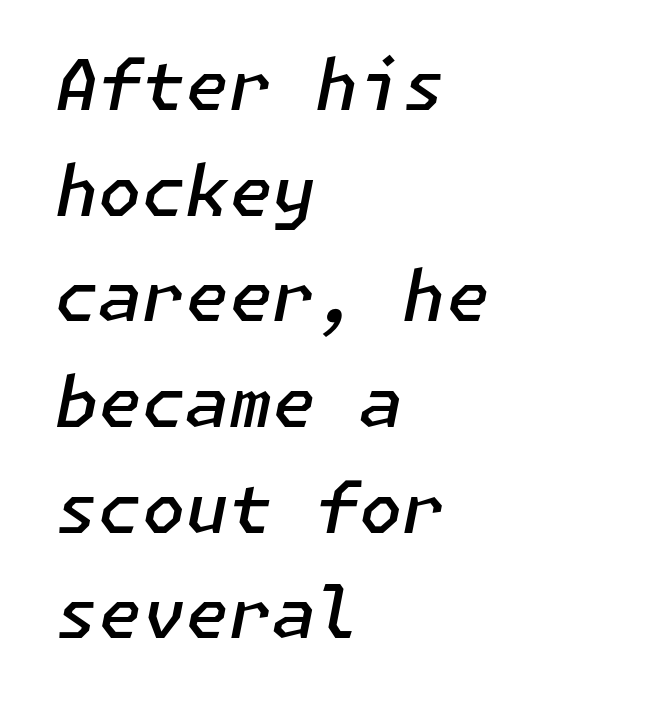
Compared with a centered layout, this one pins lines to the left instead. Only glyphs here, with clear space below each row. The rendering applies a slant to the glyphs. The vertical gap from one line to the next is medium. Observe the ordinary spacing: letters are neighbours, not strangers. A bit beefed up — I'd call it semibold rather than bold.
